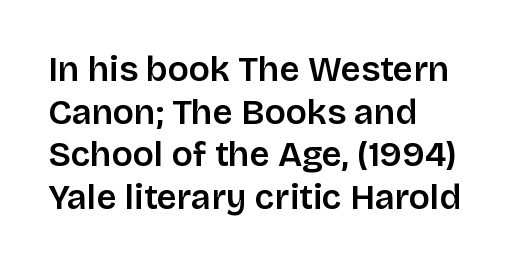
The image shows 35 px semibold sans-serif type, upright; set left-aligned, line spacing 1.22x, normal letter spacing, not underlined; low stroke contrast and a large x-height.
